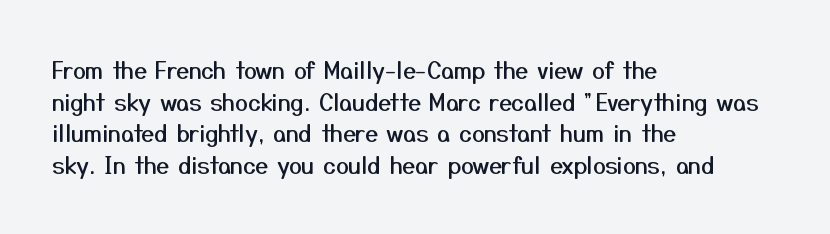
The image shows 23 px text type, upright; set left-aligned, normal line spacing (1.38x), normal letter spacing, not underlined.
